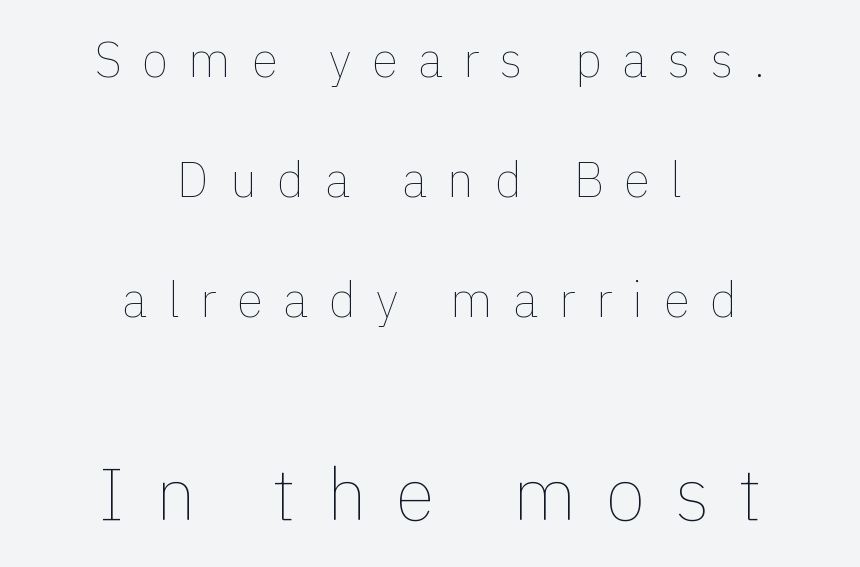
If you measured baseline to baseline, you'd find a long distance. Look at the tracking — it's clearly loosened, letters drifting apart. Think standard paragraph weight, or any step lighter than that. The letters in the lower block stand taller than those in the block above.
